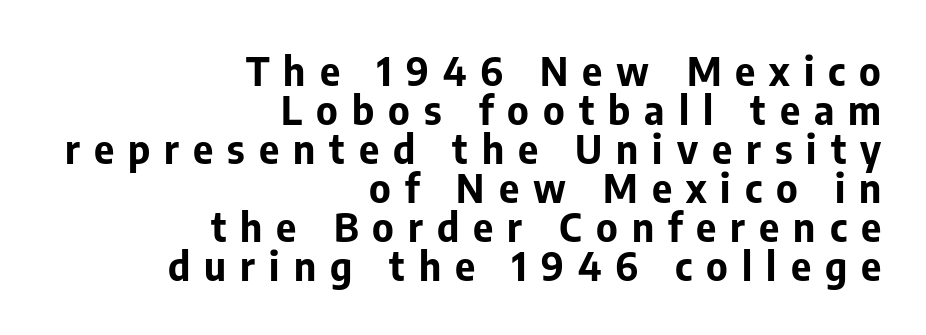
A roman cut, with each character standing at attention. The rendering shows plain stroke endings on the letterforms — a sans-serif design. Descenders are the only things crossing below the line. The passage shown stacks its lines with hardly any gap. Compared with a flush-left layout, this one pins lines to the opposite, right side. How heavy is the stroke? Heavy — this is a bold.
